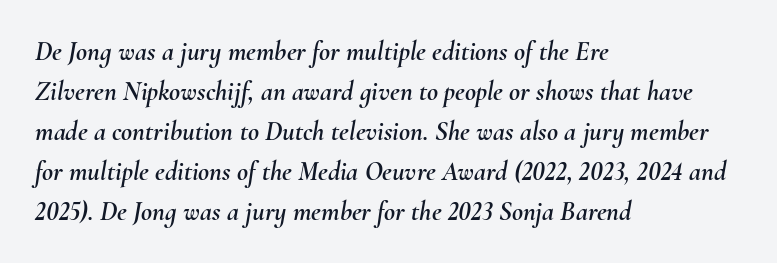
Q: Is the text italic (slanted)? A: Yes, it leans right by about 10 degrees.
Q: Is the text underlined? A: No.
Q: How is the paragraph aligned? A: Left-aligned.
Q: Is the spacing between letters normal or unusually wide? A: Normal.
Q: Is the spacing between lines tight, normal or loose? A: Normal.
